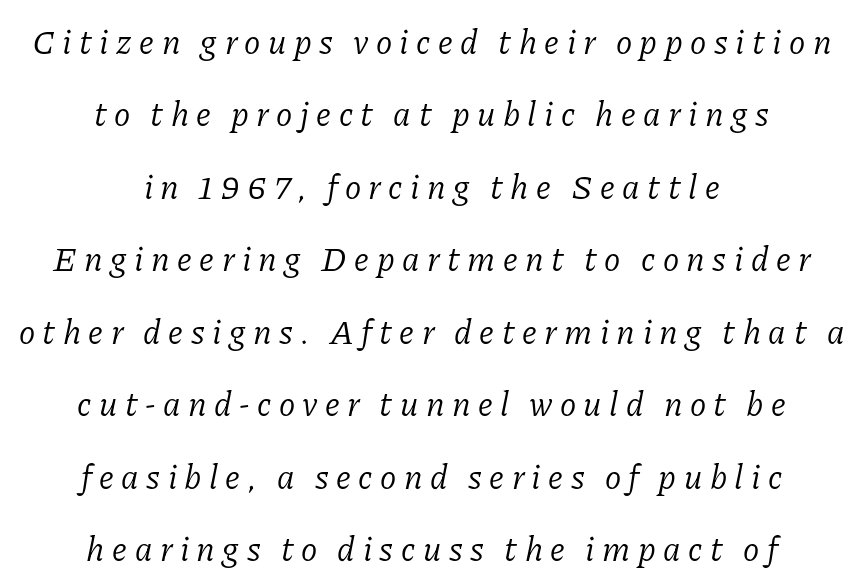
{"serif": "yes", "italic": "yes", "lean": "right", "slant_degrees": 11, "bold": "no", "weight": "light", "width": "normal", "stroke_contrast": "low", "x_height": "medium", "monospaced": "no", "underline": "no", "align": "center", "line_spacing": "loose", "line_spacing_ratio": 2.13, "letter_spacing": "wide", "letter_spacing_em": 0.22, "glyph_px": 34}
